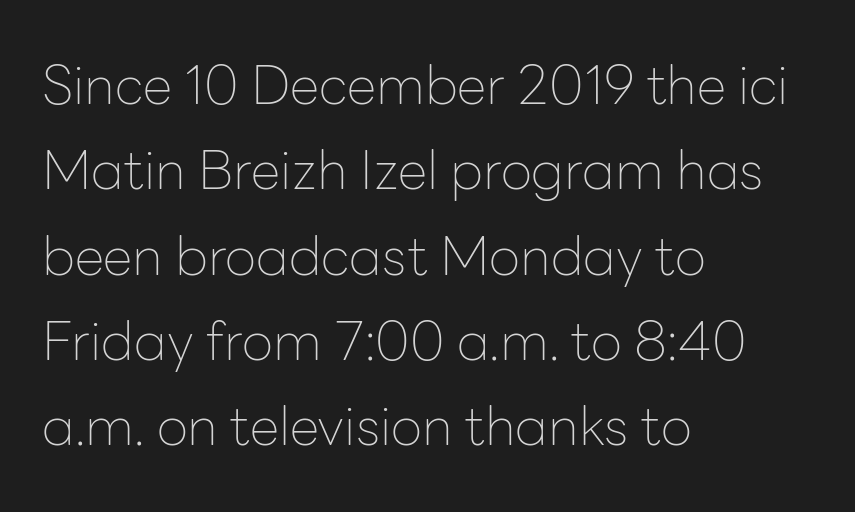
Q: Is the text bold? A: No.
Q: Is the text italic (slanted)? A: No, it is upright.
Q: Is the typeface a serif or a sans-serif typeface? A: Sans-serif.
Q: Is the text underlined? A: No.
Q: How is the paragraph aligned? A: Left-aligned.
Q: Is the spacing between letters normal or unusually wide? A: Normal.
Q: Is the spacing between lines tight, normal or loose? A: Normal.
Q: Width (condensed, normal, or wide)? A: Normal.
Q: Stroke contrast? A: Low.
Q: x-height? A: Medium.
Q: Monospaced? A: No.
